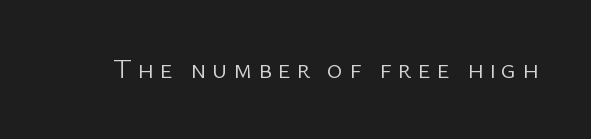
{"italic": "no", "bold": "no", "underline": "no", "letter_spacing": "wide", "letter_spacing_em": 0.21, "glyph_px": 27}
